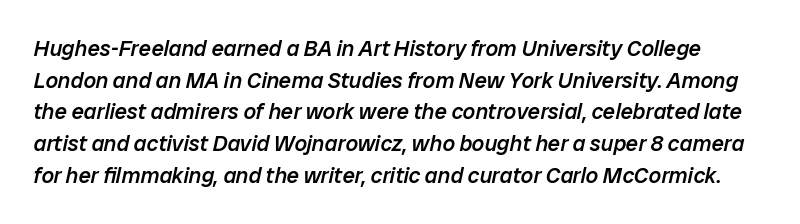
Stroke thickness is moderately raised; the sample reads as semibold. Words float on clear page, feet unadorned. There's an unmistakable incline to the writing here. The space between consecutive lines is moderate.
